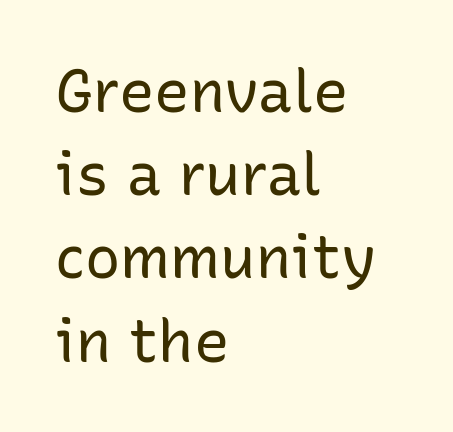
This reads as an unemphasized weight, regular at the heaviest. Each letter keeps its own natural width here, so spacing adapts to shape. The font's upright variant was chosen for this text. Are there feet on the stems? There aren't — it's a sans. Standard letterfit; no display-style spreading of the glyphs. Leading: standard.
